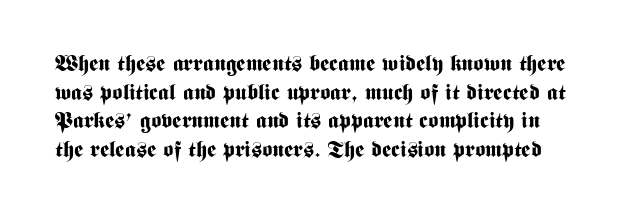
The space directly below the letters is spotless. These lines were composed using upright roman letters. The letters sit at their default tracking, neither squeezed nor spread. The font is running at its bold setting. Each new line begins a customary step beneath the previous one.
